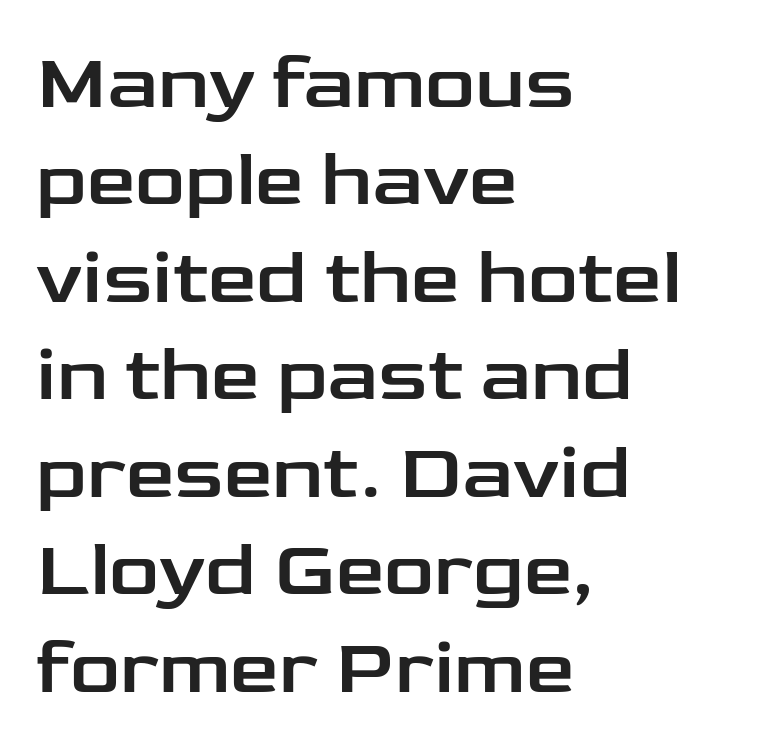
Q: Is the text italic (slanted)? A: No, it is upright.
Q: Is the typeface a serif or a sans-serif typeface? A: Sans-serif.
Q: Is the text underlined? A: No.
Q: How is the paragraph aligned? A: Left-aligned.
Q: Is the spacing between letters normal or unusually wide? A: Normal.
Q: Is the spacing between lines tight, normal or loose? A: Normal.
Q: Width (condensed, normal, or wide)? A: Wide.
Q: Stroke contrast? A: Low.
Q: x-height? A: Medium.
Q: Monospaced? A: No.
